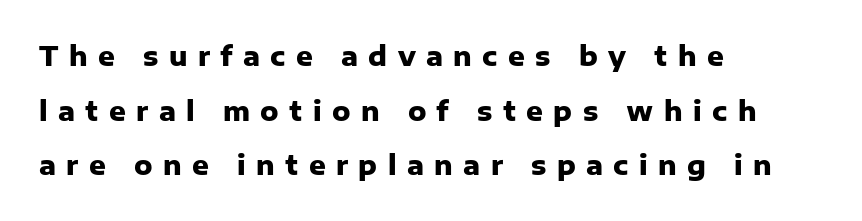
{"italic": "no", "bold": "yes", "underline": "no", "align": "left", "line_spacing": "loose", "line_spacing_ratio": 2.1, "letter_spacing": "wide", "letter_spacing_em": 0.4, "glyph_px": 26}
